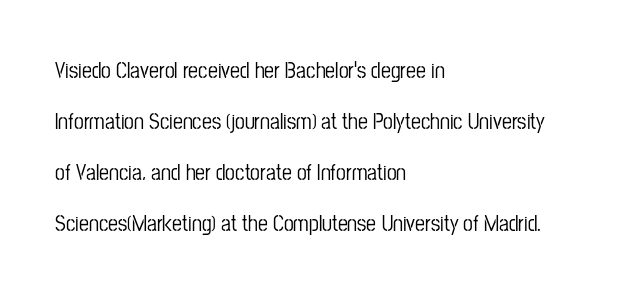
The image shows 22 px text type, upright; set left-aligned, loose line spacing (2.32x), normal letter spacing, not underlined.
